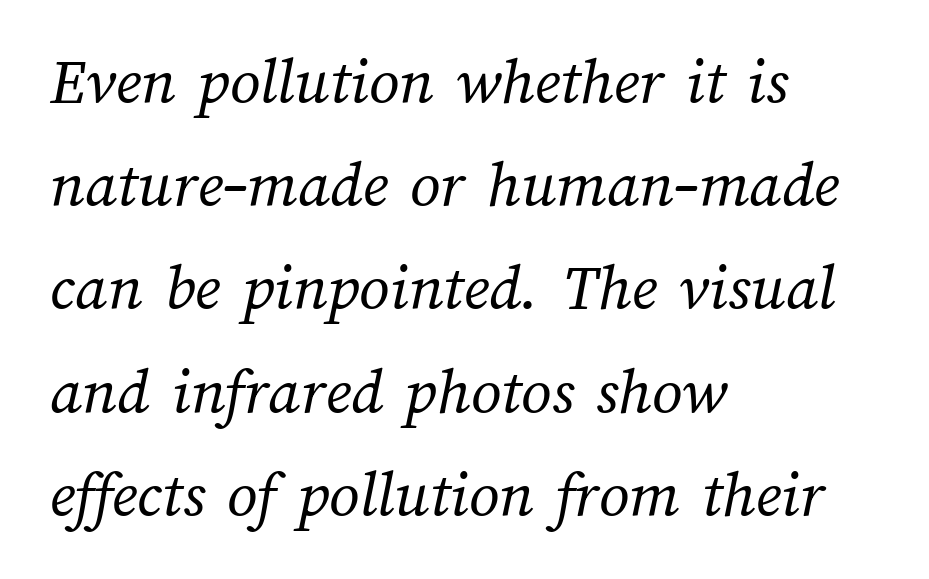
{"bold": "no", "weight": "regular", "width": "normal", "stroke_contrast": "medium", "x_height": "medium", "monospaced": "no", "underline": "no", "align": "left", "line_spacing": "normal", "line_spacing_ratio": 1.54, "letter_spacing": "normal", "letter_spacing_em": 0.0, "glyph_px": 67}
